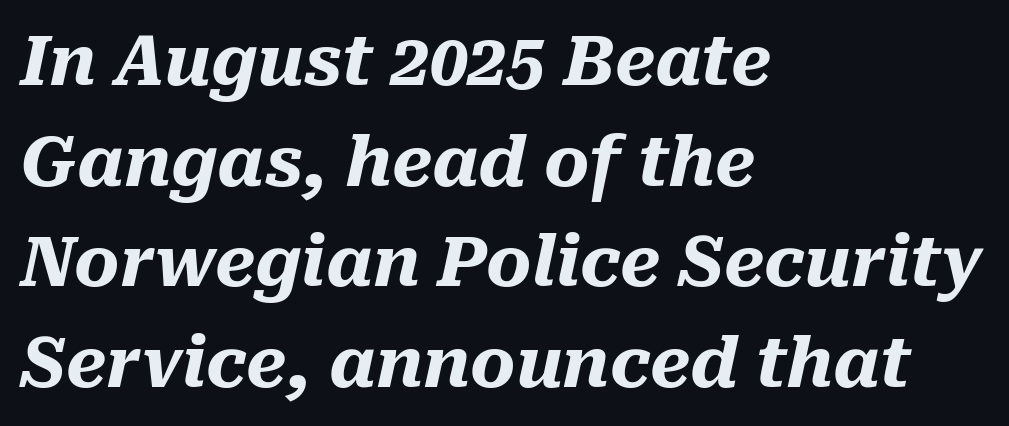
{"italic": "yes", "lean": "right", "slant_degrees": 10, "bold": "yes", "weight": "heavy", "width": "normal", "stroke_contrast": "medium", "x_height": "medium", "monospaced": "no", "underline": "no", "align": "left", "line_spacing": "normal", "line_spacing_ratio": 1.46, "letter_spacing": "normal", "letter_spacing_em": 0.0, "glyph_px": 69}
